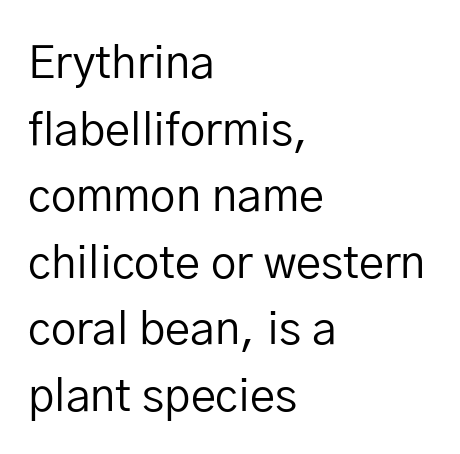
These lines are rendered in a variable-pitch font. No feet cap the strokes, marking this as sans-serif type. Is the type heavy? It reads as light-to-regular instead. Posture: upright roman.
